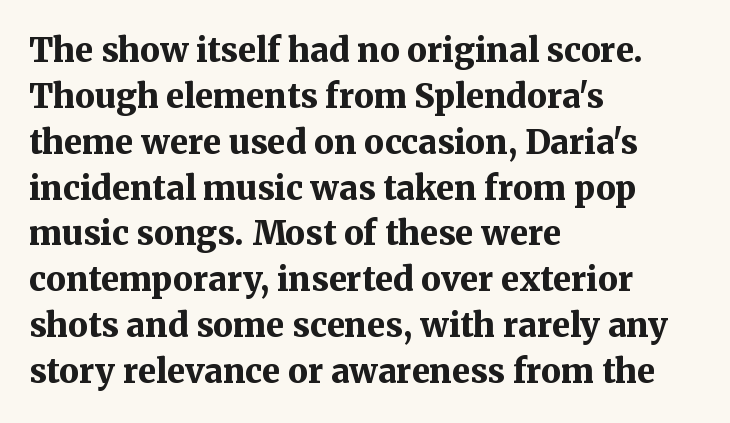
The image shows 33 px bold serif type, upright; set left-aligned, normal line spacing (1.39x), normal letter spacing, not underlined; medium stroke contrast and a medium x-height.
